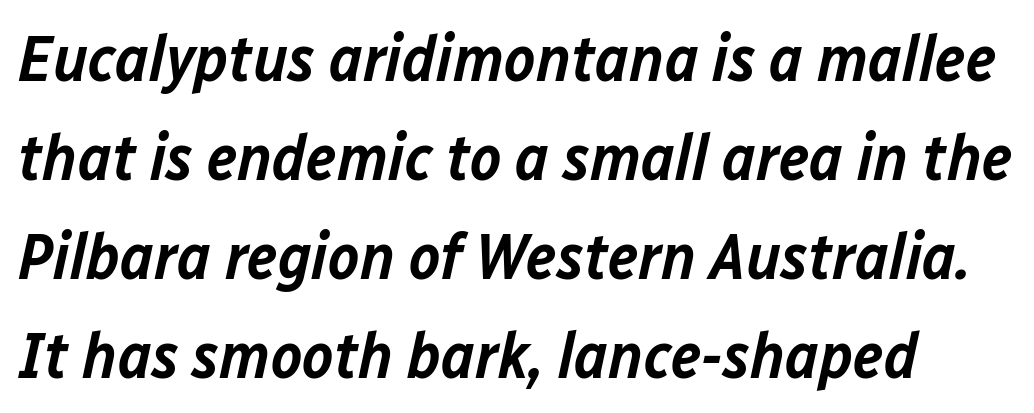
{"italic": "yes", "lean": "right", "slant_degrees": 12, "bold": "semi", "weight": "semibold", "width": "normal", "stroke_contrast": "low", "x_height": "medium", "monospaced": "no", "underline": "no", "line_spacing": "normal", "line_spacing_ratio": 1.5, "letter_spacing": "normal", "letter_spacing_em": 0.0, "glyph_px": 66}
